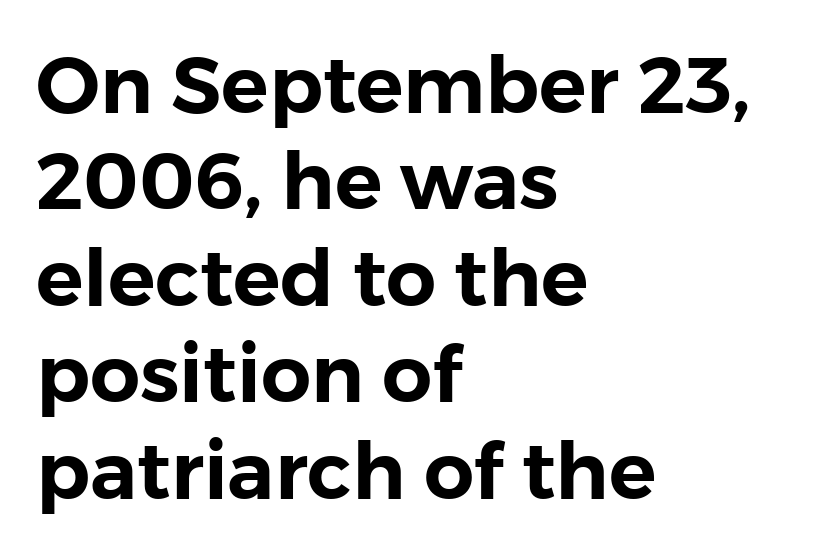
{"serif": "no", "italic": "no", "width": "normal", "stroke_contrast": "low", "x_height": "medium", "monospaced": "no", "underline": "no", "align": "left", "line_spacing_ratio": 1.22, "letter_spacing": "normal", "letter_spacing_em": 0.0, "glyph_px": 79}
